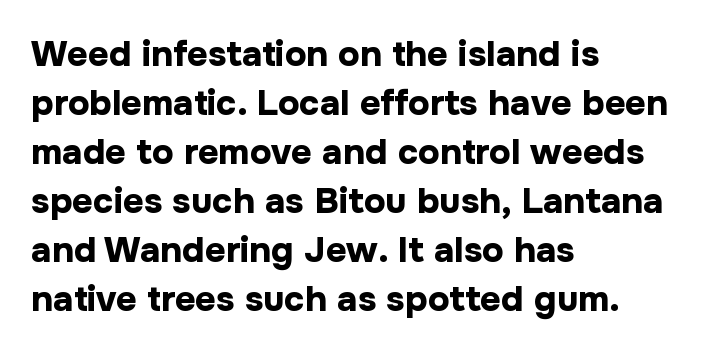
Students, this is bold: see how much ink each stroke carries. Spacing verdict: proportional, widths tailored to each character. I'd call this a sans setting — the letters go barefoot. Horizontal bands of white between lines are of average thickness.
